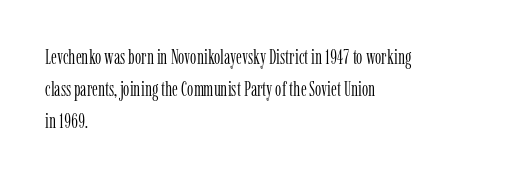
{"italic": "no", "bold": "no", "underline": "no", "align": "left", "line_spacing": "normal", "line_spacing_ratio": 1.59, "letter_spacing": "normal", "letter_spacing_em": 0.0, "glyph_px": 20}
